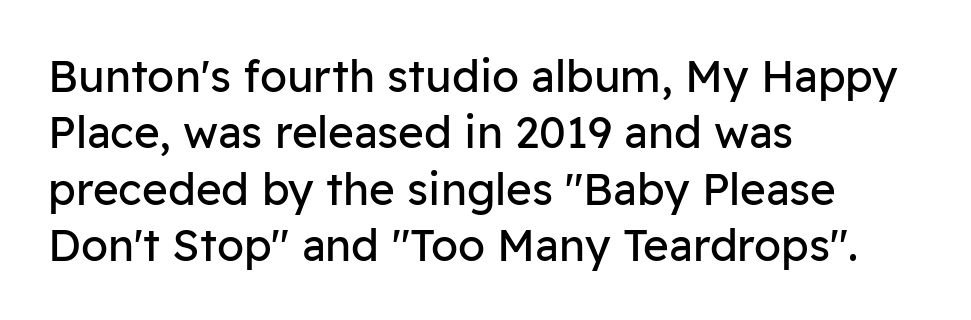
Q: Is the text bold? A: No.
Q: Is the text italic (slanted)? A: No, it is upright.
Q: Is the typeface a serif or a sans-serif typeface? A: Sans-serif.
Q: Is the text underlined? A: No.
Q: How is the paragraph aligned? A: Left-aligned.
Q: Is the spacing between letters normal or unusually wide? A: Normal.
Q: Is the spacing between lines tight, normal or loose? A: Normal.
Q: Width (condensed, normal, or wide)? A: Normal.
Q: Stroke contrast? A: Low.
Q: x-height? A: Medium.
Q: Monospaced? A: No.
